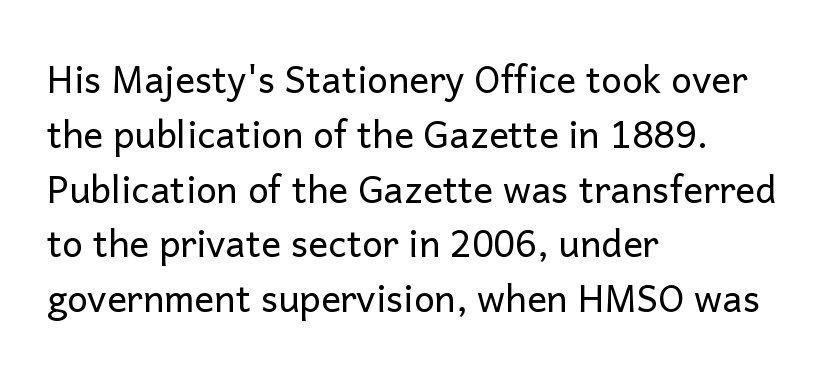
This sample has the flowing, uneven cadence of proportional lettering. Classification — sans serif. Is the type heavy? It reads as light-to-regular instead. Is the letter spacing exaggerated? No — it looks like the ordinary default. Ordinary non-slanted type is in use. Each row of text sits above clean, open space.
